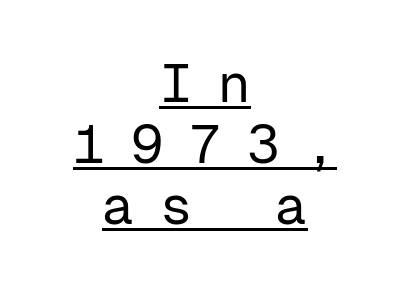
{"serif": "no", "italic": "no", "bold": "no", "weight": "regular", "width": "normal", "stroke_contrast": "low", "x_height": "medium", "monospaced": "yes", "underline": "yes", "align": "center", "line_spacing": "tight", "line_spacing_ratio": 1.13, "letter_spacing": "wide", "letter_spacing_em": 0.47, "glyph_px": 54}
